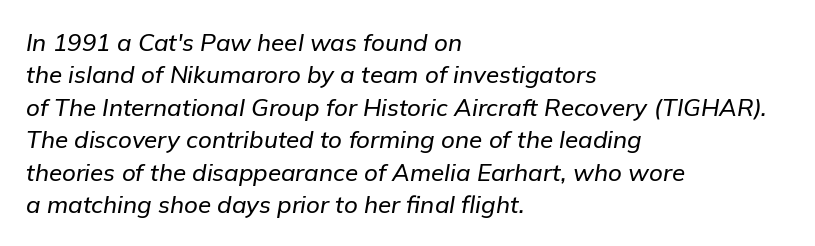
The image shows 24 px text type, italic (leaning right); set left-aligned, normal line spacing (1.35x), normal letter spacing, not underlined.
